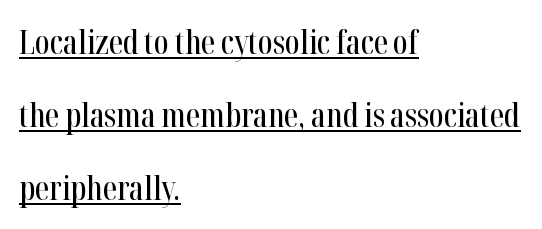
Q: Is the text italic (slanted)? A: No, it is upright.
Q: Is the typeface a serif or a sans-serif typeface? A: Serif.
Q: Is the text underlined? A: Yes.
Q: How is the paragraph aligned? A: Left-aligned.
Q: Is the spacing between letters normal or unusually wide? A: Normal.
Q: Is the spacing between lines tight, normal or loose? A: Loose.
Q: Width (condensed, normal, or wide)? A: Condensed.
Q: Stroke contrast? A: High.
Q: x-height? A: Medium.
Q: Monospaced? A: No.
